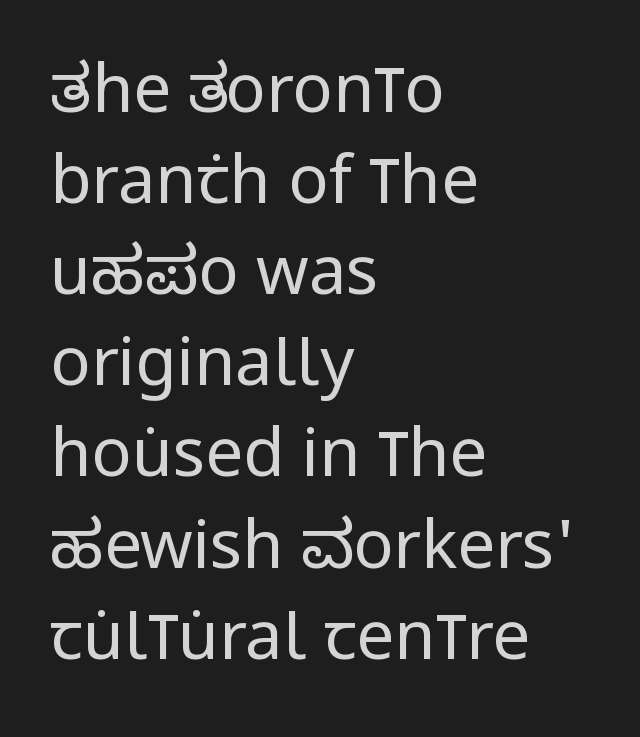
{"serif": "no", "italic": "no", "bold": "no", "weight": "regular", "width": "condensed", "stroke_contrast": "low", "x_height": "large", "monospaced": "no", "underline": "no", "align": "left", "line_spacing": "normal", "line_spacing_ratio": 1.36, "letter_spacing": "normal", "letter_spacing_em": 0.0, "glyph_px": 67}
